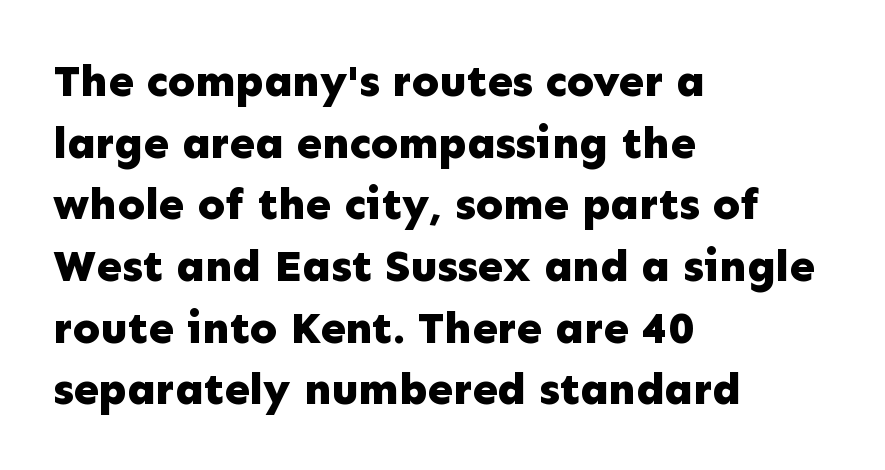
{"serif": "no", "italic": "no", "bold": "yes", "weight": "bold", "width": "normal", "stroke_contrast": "low", "x_height": "medium", "monospaced": "no", "underline": "no", "align": "left", "line_spacing": "normal", "line_spacing_ratio": 1.37, "letter_spacing": "normal", "letter_spacing_em": 0.0, "glyph_px": 45}
